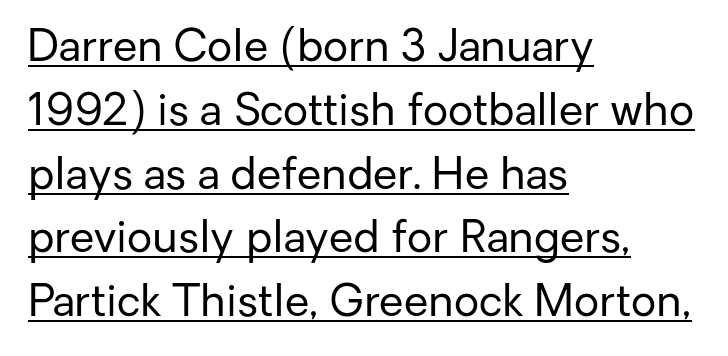
The image shows 44 px regular-weight sans-serif type, upright; set left-aligned, normal line spacing (1.45x), normal letter spacing, underlined; low stroke contrast and a medium x-height.
